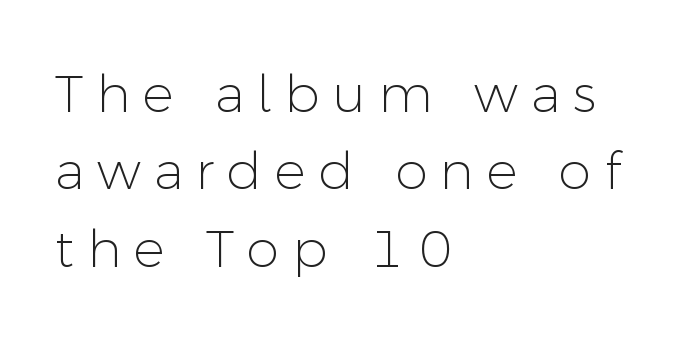
{"serif": "no", "italic": "no", "bold": "no", "weight": "light", "width": "normal", "stroke_contrast": "low", "x_height": "medium", "monospaced": "no", "underline": "no", "align": "left", "line_spacing": "normal", "line_spacing_ratio": 1.49, "letter_spacing": "wide", "letter_spacing_em": 0.25, "glyph_px": 52}
